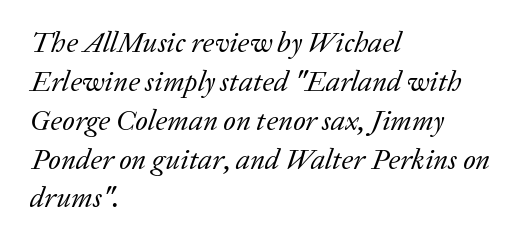
Q: Is the text bold? A: No.
Q: Is the text italic (slanted)? A: Yes, it leans right by about 20 degrees.
Q: Is the typeface a serif or a sans-serif typeface? A: Serif.
Q: Is the text underlined? A: No.
Q: How is the paragraph aligned? A: Left-aligned.
Q: Is the spacing between letters normal or unusually wide? A: Normal.
Q: Is the spacing between lines tight, normal or loose? A: Normal.
Q: Width (condensed, normal, or wide)? A: Normal.
Q: Stroke contrast? A: Low.
Q: x-height? A: Medium.
Q: Monospaced? A: No.
